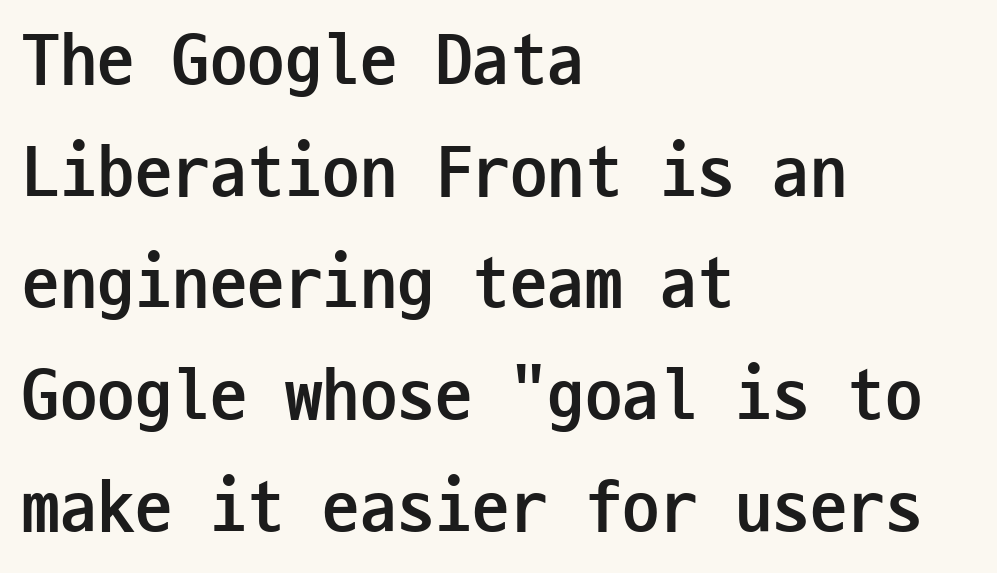
{"serif": "no", "italic": "no", "bold": "yes", "weight": "semibold", "width": "condensed", "stroke_contrast": "low", "x_height": "medium", "monospaced": "yes", "underline": "no", "align": "left", "line_spacing": "normal", "line_spacing_ratio": 1.49, "letter_spacing": "normal", "letter_spacing_em": 0.0, "glyph_px": 75}
